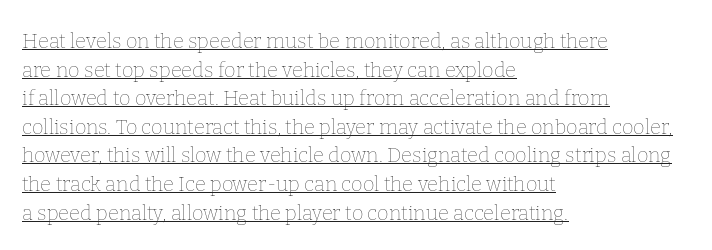
The image shows 20 px text type, upright; set left-aligned, normal line spacing (1.43x), normal letter spacing, underlined.
